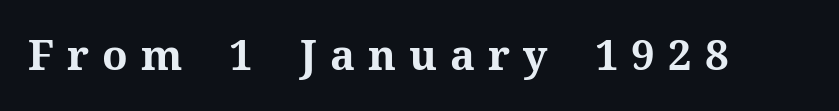
The image shows 42 px bold serif type, upright; set unusually wide letter spacing (+0.31 em), not underlined; medium stroke contrast and a medium x-height.
